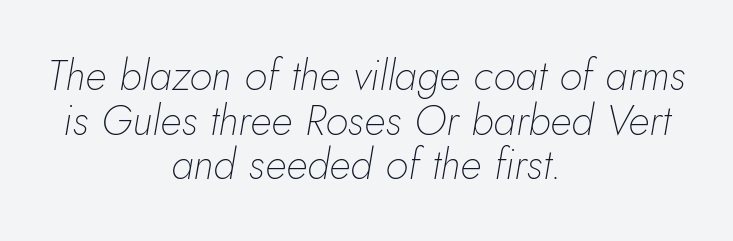
Weight: regular or lighter. Leftover space on each line is divided equally before and after the words. A bare baseline throughout the passage. Standard letterfit; no display-style spreading of the glyphs. Cramped leading.
